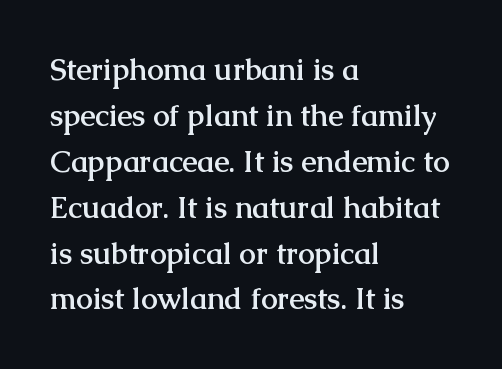
Q: Is the text bold? A: Yes.
Q: Is the text italic (slanted)? A: No, it is upright.
Q: Is the typeface a serif or a sans-serif typeface? A: Serif.
Q: Is the text underlined? A: No.
Q: How is the paragraph aligned? A: Left-aligned.
Q: Is the spacing between letters normal or unusually wide? A: Normal.
Q: Is the spacing between lines tight, normal or loose? A: Normal.
Q: Width (condensed, normal, or wide)? A: Normal.
Q: Stroke contrast? A: Medium.
Q: x-height? A: Medium.
Q: Monospaced? A: No.
